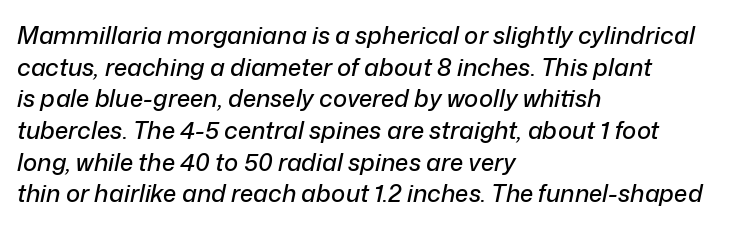
The image shows 24 px text type, italic (leaning right); set left-aligned, normal line spacing (1.32x), normal letter spacing, not underlined.
